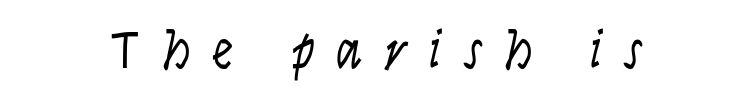
Q: Is the text bold? A: No.
Q: Is the text italic (slanted)? A: Yes, it leans right by about 9 degrees.
Q: Is the text underlined? A: No.
Q: How is the paragraph aligned? A: Centered.
Q: Is the spacing between letters normal or unusually wide? A: Unusually wide.
Q: Width (condensed, normal, or wide)? A: Condensed.
Q: Stroke contrast? A: Low.
Q: x-height? A: Large.
Q: Monospaced? A: No.
